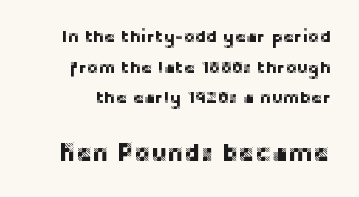
No extra tracking has been applied to these lines. Designer's note — italics off, roman on. Has an underline been added? It has not. In this sample the second text group is rendered at the bigger scale.
